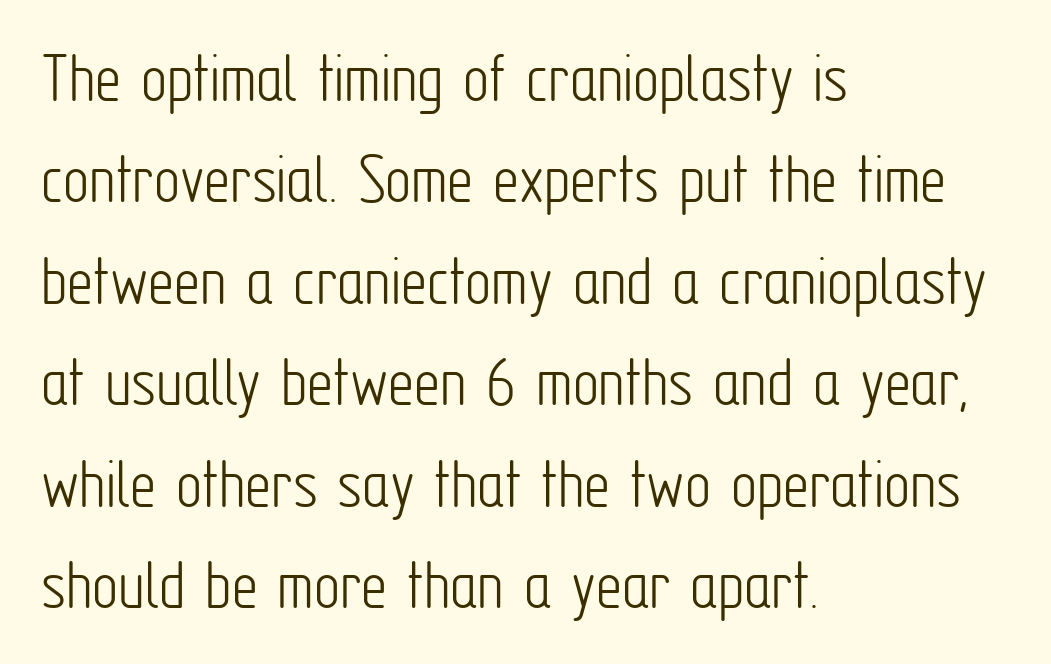
Q: Is the text bold? A: No.
Q: Is the text italic (slanted)? A: No, it is upright.
Q: Is the typeface a serif or a sans-serif typeface? A: Sans-serif.
Q: Is the text underlined? A: No.
Q: How is the paragraph aligned? A: Left-aligned.
Q: Is the spacing between letters normal or unusually wide? A: Normal.
Q: Is the spacing between lines tight, normal or loose? A: Normal.
Q: Width (condensed, normal, or wide)? A: Condensed.
Q: Stroke contrast? A: Low.
Q: x-height? A: Medium.
Q: Monospaced? A: No.
